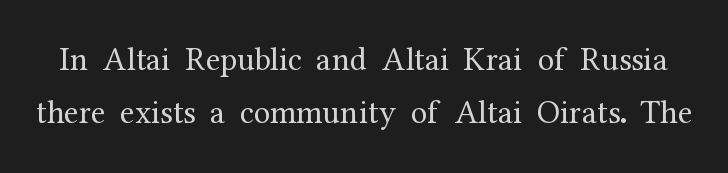
The image shows 33 px regular-weight serif type, upright; set normal line spacing (1.61x), normal letter spacing, not underlined; medium stroke contrast and a medium x-height.
